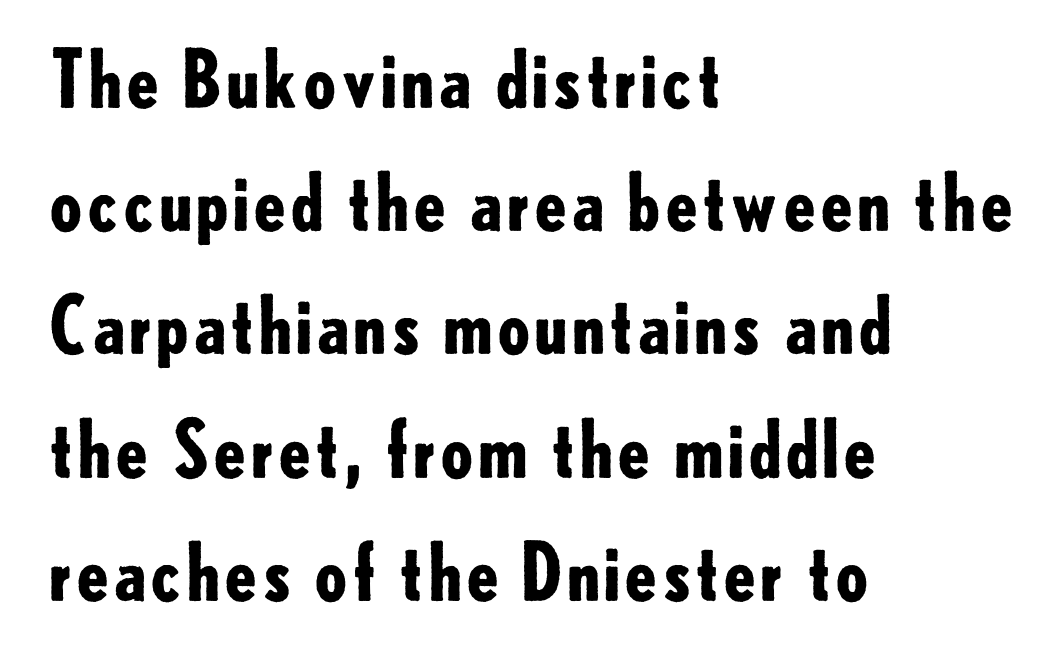
The designer went with a sans here, leaving each stem footless. The paragraph has a hard left edge and a soft right edge. The letters stand straight up with perfectly vertical stems. A clean baseline with only descenders dipping below it. Tracking here is standard; glyphs follow each other at the usual distance. This sample keeps an unexceptional amount of space between lines.
